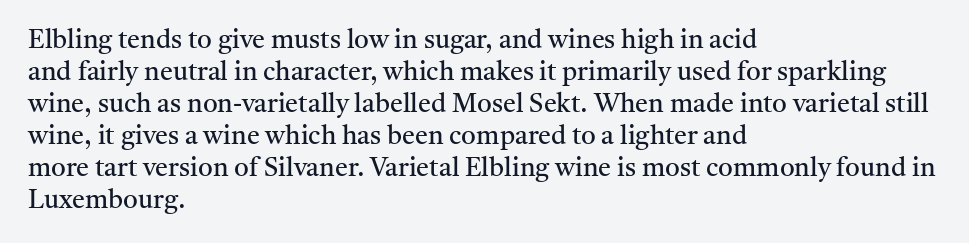
{"italic": "no", "bold": "no", "underline": "no", "align": "left", "line_spacing_ratio": 1.23, "letter_spacing": "normal", "letter_spacing_em": 0.0, "glyph_px": 26}
